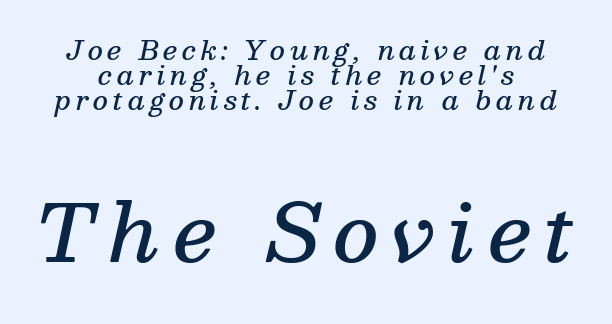
{"serif": "yes", "italic": "yes", "lean": "right", "slant_degrees": 13, "bold": "semi", "weight": "semibold", "width": "normal", "stroke_contrast": "medium", "x_height": "medium", "monospaced": "no", "underline": "no", "line_spacing": "tight", "line_spacing_ratio": 0.96, "larger_block": "second", "size_ratio": 3.0, "glyph_px": 78}
